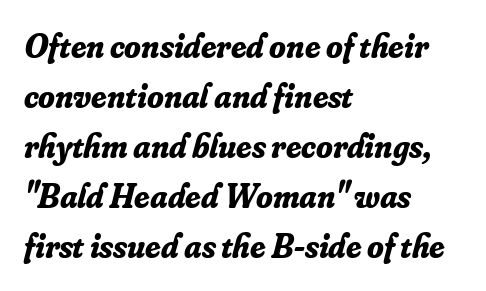
Here the designer chose a conventional face with non-uniform glyph widths. Type style note: has serifs. Reading down the block, your eye returns to a fixed left position each line. There is no visible air inserted between adjacent glyphs.
